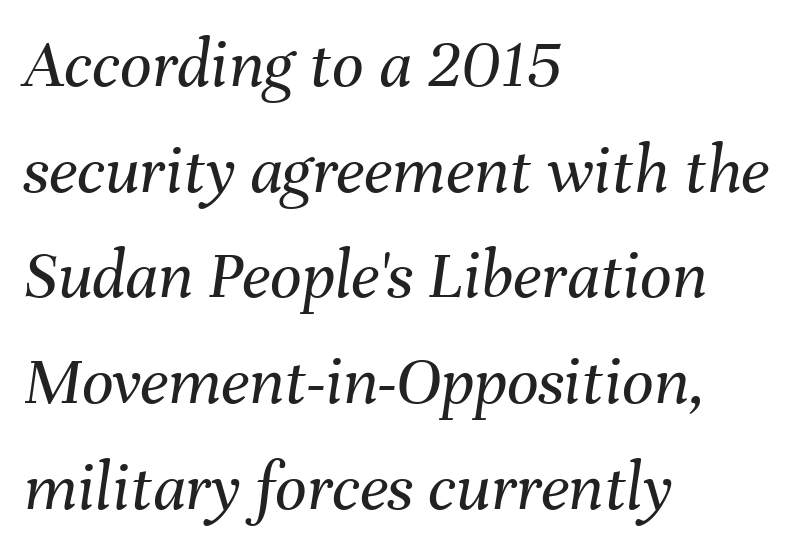
The image shows 70 px regular-weight type, italic (leaning right); set left-aligned, normal line spacing (1.51x), normal letter spacing, not underlined; medium stroke contrast and a medium x-height.
